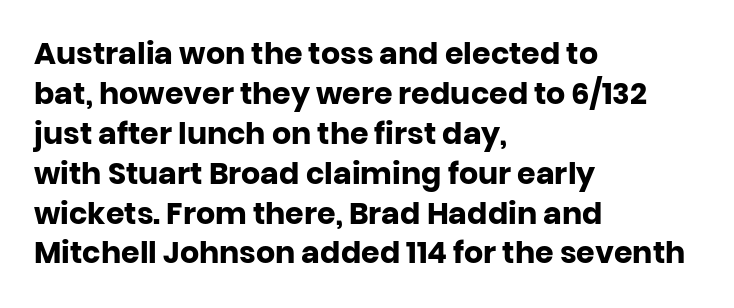
Notice how thick the strokes are: this is what a full bold looks like. Think of a printed novel: that variable character pitch is what you see here. The line texture is even and compact thanks to regular tracking. Regarding serifs, this sample does without them. Interline gaps are of average width in this sample. This sample is left-justified, so line endings fall wherever the words run out.
